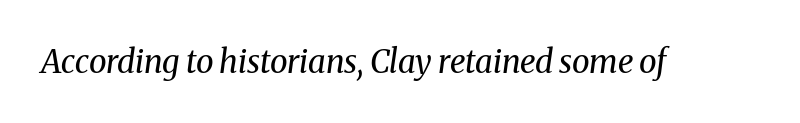
The passage shown is not underscored anywhere. This sample uses plain, unmodified letter spacing. The face used here is proportionally spaced, like ordinary book or web type. Slanted lettering throughout. Stroke mass is kept to a normal reading level or below. This rendering employs a face with finishing strokes, i.e., a serif.
